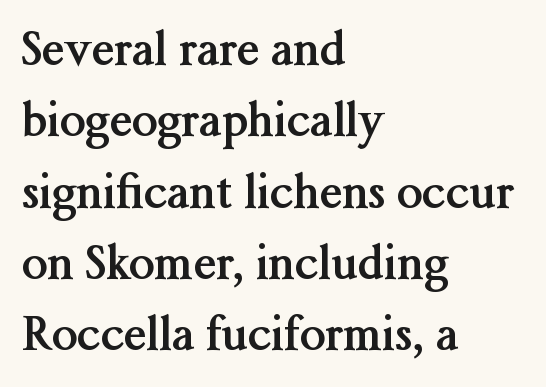
Q: Is the text bold? A: Yes.
Q: Is the text italic (slanted)? A: No, it is upright.
Q: Is the typeface a serif or a sans-serif typeface? A: Serif.
Q: Is the text underlined? A: No.
Q: How is the paragraph aligned? A: Left-aligned.
Q: Is the spacing between letters normal or unusually wide? A: Normal.
Q: Is the spacing between lines tight, normal or loose? A: Normal.
Q: Width (condensed, normal, or wide)? A: Normal.
Q: Stroke contrast? A: Medium.
Q: x-height? A: Medium.
Q: Monospaced? A: No.
